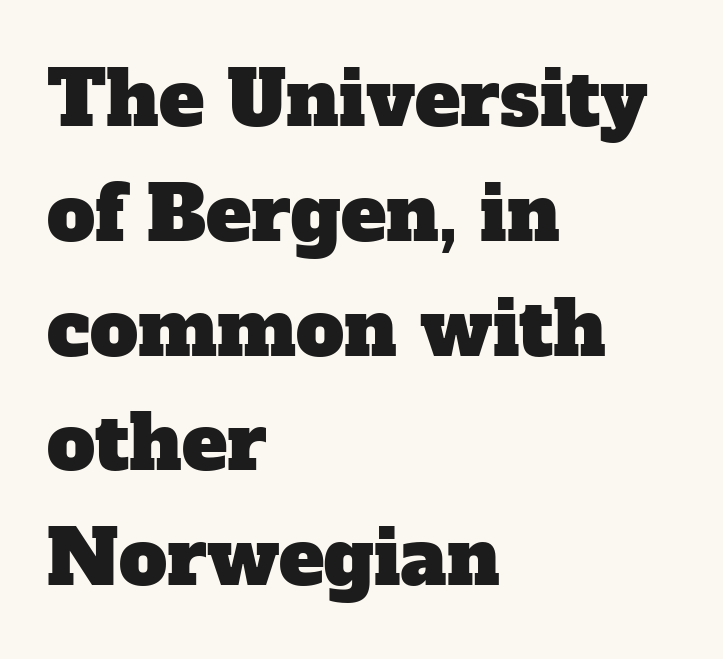
This rendering leaves character spacing at its baseline value. What's the leading like? Ordinary, nothing unusual. Each letter keeps its own natural width here, so spacing adapts to shape. Every row of glyphs begins at an identical x-position on the left. The string is rendered with underlining switched off. Serif or sans? Serif — the stroke terminals have little feet.
